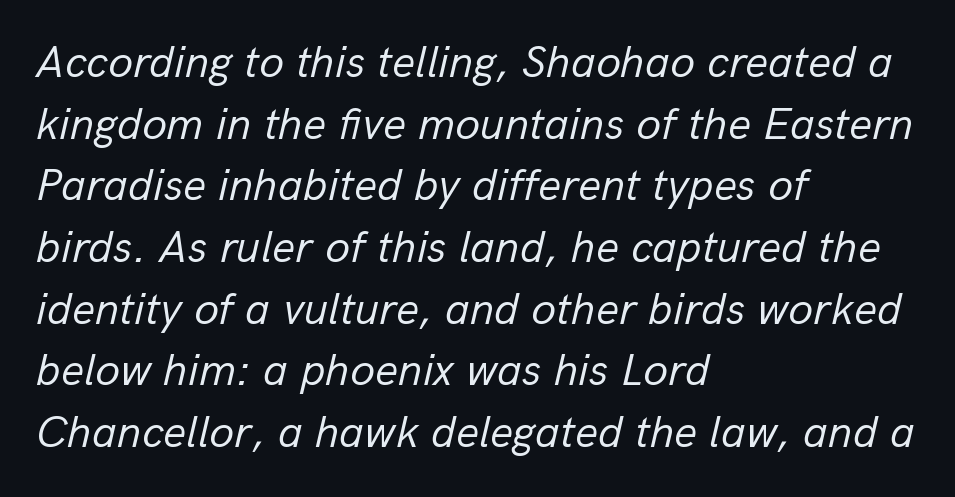
Q: Is the text bold? A: No.
Q: Is the text italic (slanted)? A: Yes, it leans right by about 13 degrees.
Q: Is the text underlined? A: No.
Q: How is the paragraph aligned? A: Left-aligned.
Q: Is the spacing between letters normal or unusually wide? A: Normal.
Q: Is the spacing between lines tight, normal or loose? A: Normal.
Q: Width (condensed, normal, or wide)? A: Normal.
Q: Stroke contrast? A: Low.
Q: x-height? A: Medium.
Q: Monospaced? A: No.
